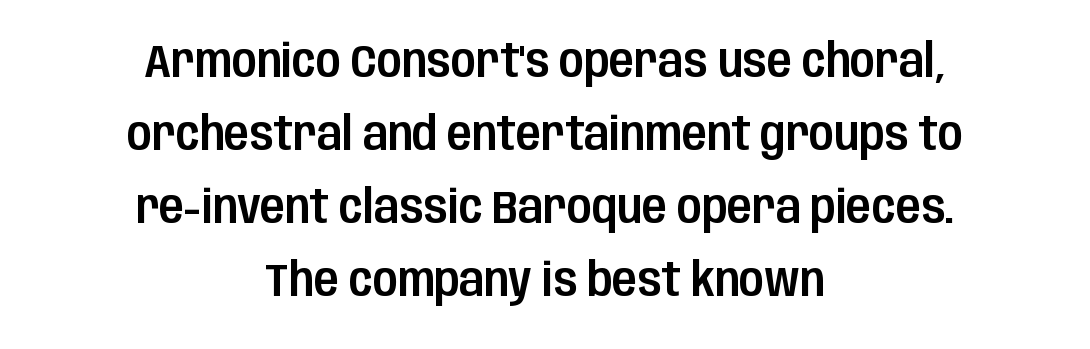
Q: Is the text italic (slanted)? A: No, it is upright.
Q: Is the typeface a serif or a sans-serif typeface? A: Sans-serif.
Q: Is the text underlined? A: No.
Q: How is the paragraph aligned? A: Centered.
Q: Is the spacing between letters normal or unusually wide? A: Normal.
Q: Is the spacing between lines tight, normal or loose? A: Normal.
Q: Width (condensed, normal, or wide)? A: Condensed.
Q: Stroke contrast? A: Low.
Q: x-height? A: Large.
Q: Monospaced? A: No.
